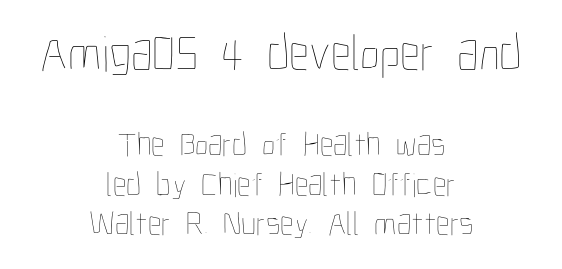
{"italic": "no", "bold": "no", "weight": "thin", "width": "condensed", "stroke_contrast": "low", "x_height": "medium", "monospaced": "no", "underline": "no", "align": "center", "line_spacing": "tight", "line_spacing_ratio": 1.15, "letter_spacing": "normal", "letter_spacing_em": 0.0, "larger_block": "first", "size_ratio": 1.5, "glyph_px": 51}
